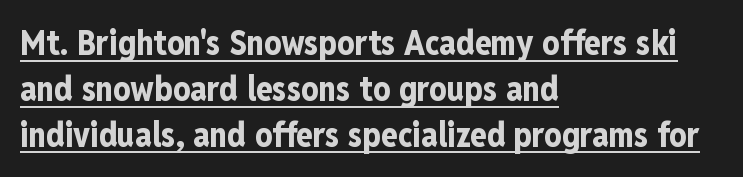
Q: Is the text bold? A: Yes.
Q: Is the text italic (slanted)? A: No, it is upright.
Q: Is the typeface a serif or a sans-serif typeface? A: Sans-serif.
Q: Is the text underlined? A: Yes.
Q: How is the paragraph aligned? A: Left-aligned.
Q: Is the spacing between letters normal or unusually wide? A: Normal.
Q: Is the spacing between lines tight, normal or loose? A: Normal.
Q: Width (condensed, normal, or wide)? A: Condensed.
Q: Stroke contrast? A: Low.
Q: x-height? A: Medium.
Q: Monospaced? A: No.
